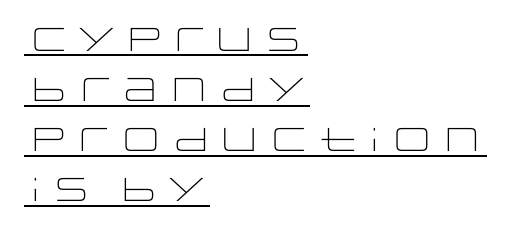
The image shows 33 px light, wide sans-serif type, upright; set left-aligned, normal line spacing (1.52x), normal letter spacing, underlined; low stroke contrast and a large x-height.
